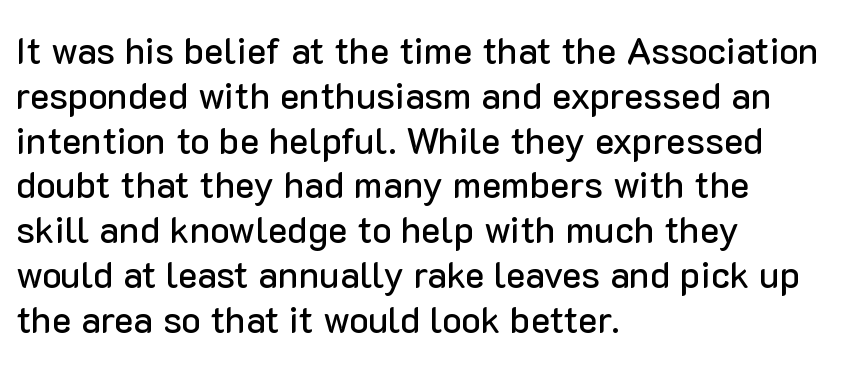
Only glyphs here, with clear space below each row. One-word summary of the alignment: left. The axis of the letterforms is exactly vertical. Short note: letters normally spaced. Serif or sans? Sans — the stroke terminals are bare.
